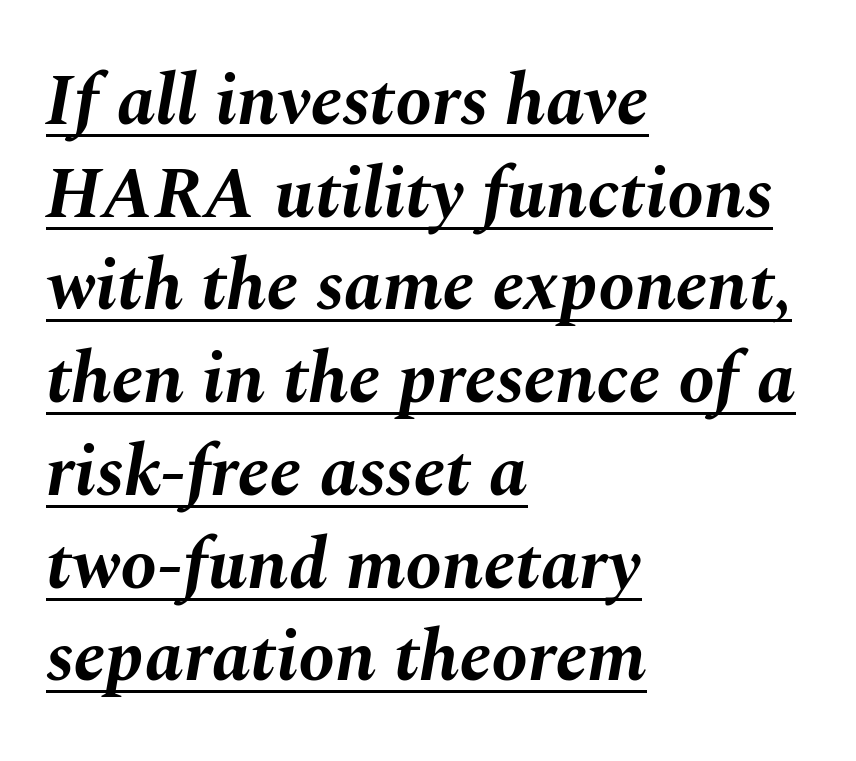
Q: Is the text bold? A: Yes.
Q: Is the text italic (slanted)? A: Yes, it leans right by about 10 degrees.
Q: Is the text underlined? A: Yes.
Q: How is the paragraph aligned? A: Left-aligned.
Q: Is the spacing between letters normal or unusually wide? A: Normal.
Q: Is the spacing between lines tight, normal or loose? A: Normal.
Q: Width (condensed, normal, or wide)? A: Normal.
Q: Stroke contrast? A: Medium.
Q: x-height? A: Medium.
Q: Monospaced? A: No.
